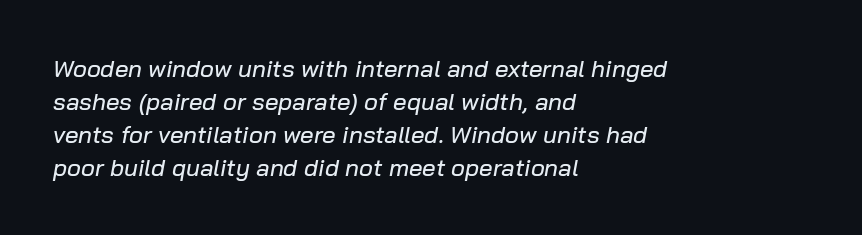
Q: Is the text italic (slanted)? A: Yes, it leans right by about 10 degrees.
Q: Is the text underlined? A: No.
Q: How is the paragraph aligned? A: Left-aligned.
Q: Is the spacing between letters normal or unusually wide? A: Normal.
Q: Is the spacing between lines tight, normal or loose? A: Normal.
